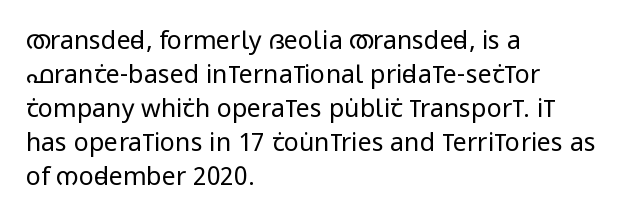
Q: Is the text bold? A: No.
Q: Is the text italic (slanted)? A: No, it is upright.
Q: Is the text underlined? A: No.
Q: How is the paragraph aligned? A: Left-aligned.
Q: Is the spacing between letters normal or unusually wide? A: Normal.
Q: Is the spacing between lines tight, normal or loose? A: Normal.
